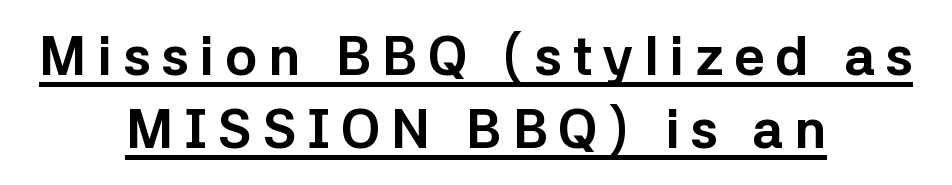
The image shows 54 px bold sans-serif type, upright; set centered, normal line spacing (1.35x), unusually wide letter spacing (+0.2 em), underlined; low stroke contrast and a medium x-height.
